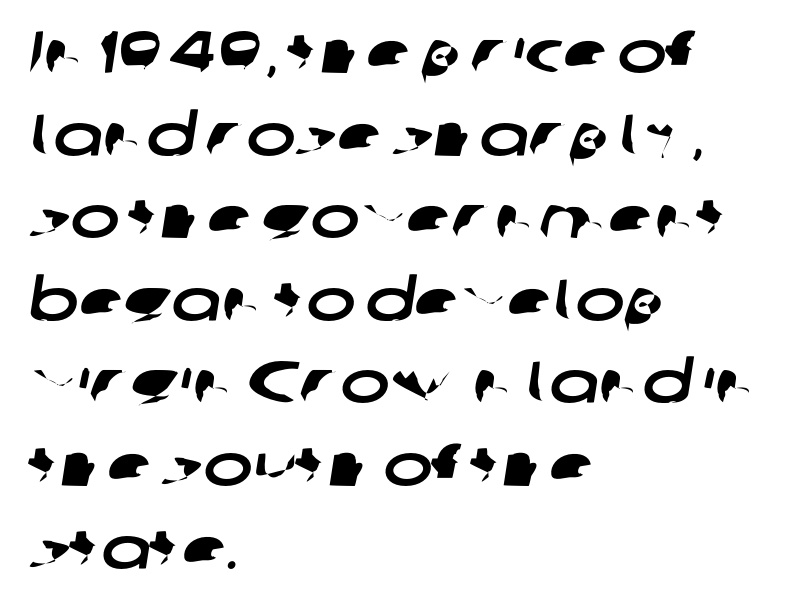
The image shows 59 px wide sans-serif type; set left-aligned, normal line spacing (1.4x), normal letter spacing, not underlined; low stroke contrast and a medium x-height.
